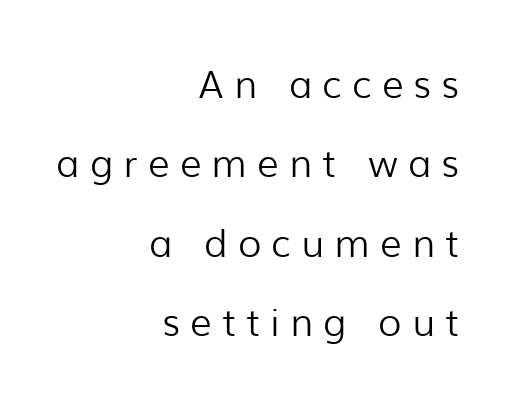
The paragraph shown leans on its right margin. Here the designer chose a conventional face with non-uniform glyph widths. Look at the tracking — it's clearly loosened, letters drifting apart. The vertical gap from one line to the next is large. The glyphs in this specimen are sans serif.
